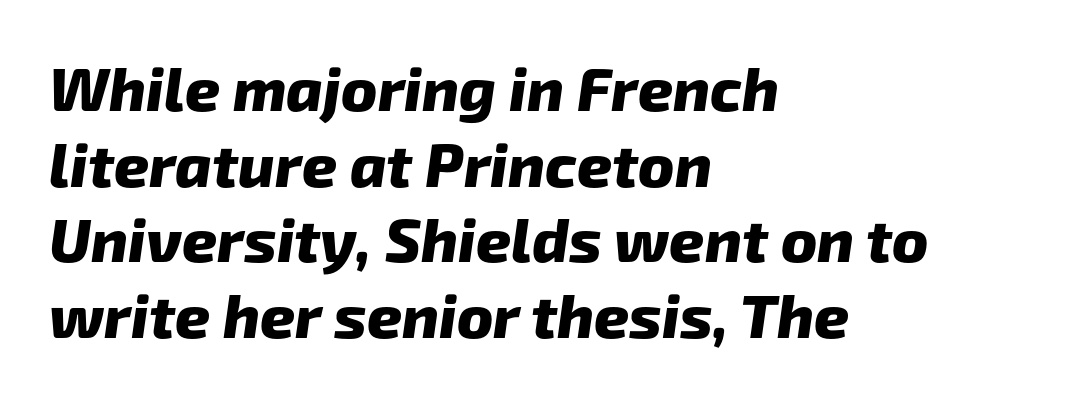
Emphasis by weight is at full strength: bold. The compositor pushed each line to the left boundary. A typesetter would call this proportional, since set widths differ per character. The specimen omits any rule beneath the text block's lines. Letter spacing: default. The passage shown is typeset with a sans-serif family.
